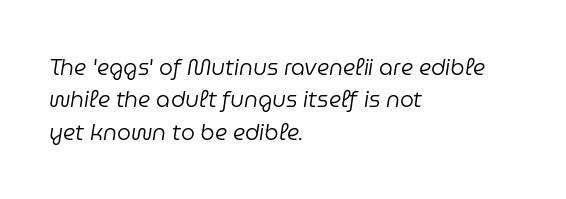
The image shows 22 px text type, italic (leaning right); set left-aligned, normal line spacing (1.47x), normal letter spacing, not underlined.
